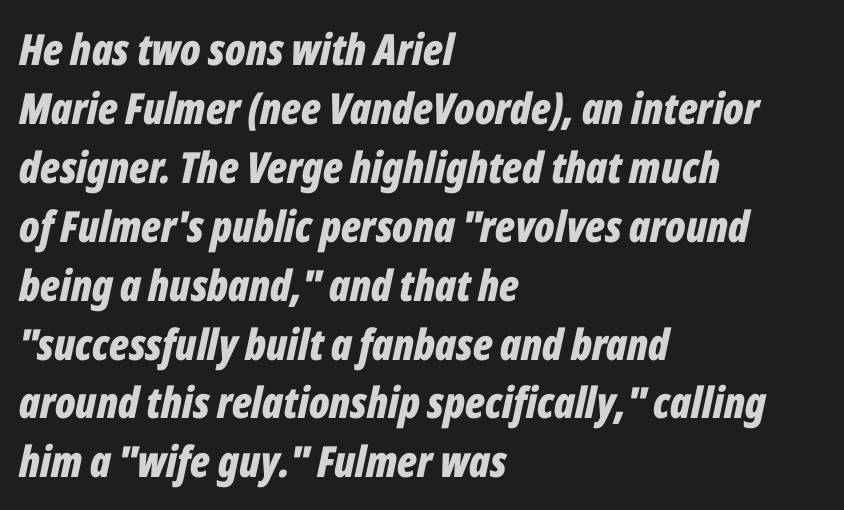
If you drew a ruler down the left edge, every line would touch it. Honestly, the row spacing looks completely unremarkable. These lines were composed using italics. A typesetter would call this zero additional tracking. Words float on clear page, feet unadorned. Here the designer chose a conventional face with non-uniform glyph widths.
